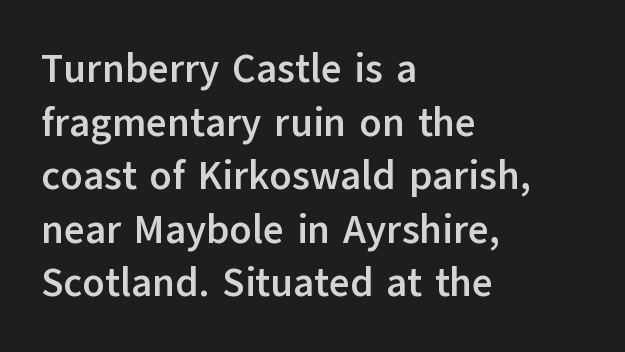
{"serif": "no", "italic": "no", "bold": "yes", "weight": "semibold", "width": "normal", "stroke_contrast": "low", "x_height": "medium", "monospaced": "no", "underline": "no", "align": "left", "line_spacing": "normal", "line_spacing_ratio": 1.34, "letter_spacing": "normal", "letter_spacing_em": 0.0, "glyph_px": 40}
